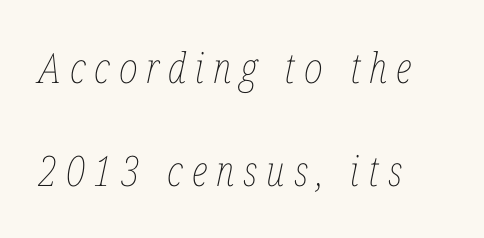
Q: Is the text bold? A: No.
Q: Is the text italic (slanted)? A: Yes, it leans right by about 12 degrees.
Q: Is the text underlined? A: No.
Q: How is the paragraph aligned? A: Left-aligned.
Q: Is the spacing between letters normal or unusually wide? A: Unusually wide.
Q: Is the spacing between lines tight, normal or loose? A: Loose.
Q: Width (condensed, normal, or wide)? A: Condensed.
Q: Stroke contrast? A: Low.
Q: x-height? A: Medium.
Q: Monospaced? A: No.
